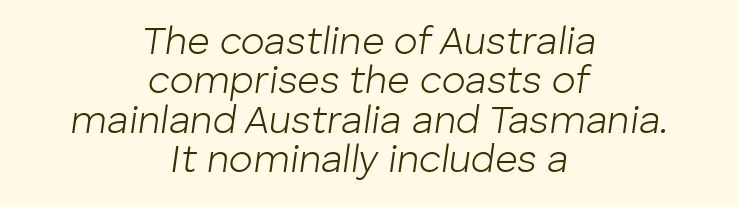
Unmarked baselines from the first word to the last. The vertical gap from one line to the next is small. Stems and bowls with no extra thickness — not bold. The passage shown has conventional tracking throughout. Notice how the passage keeps no hard edge, just a central spine.
